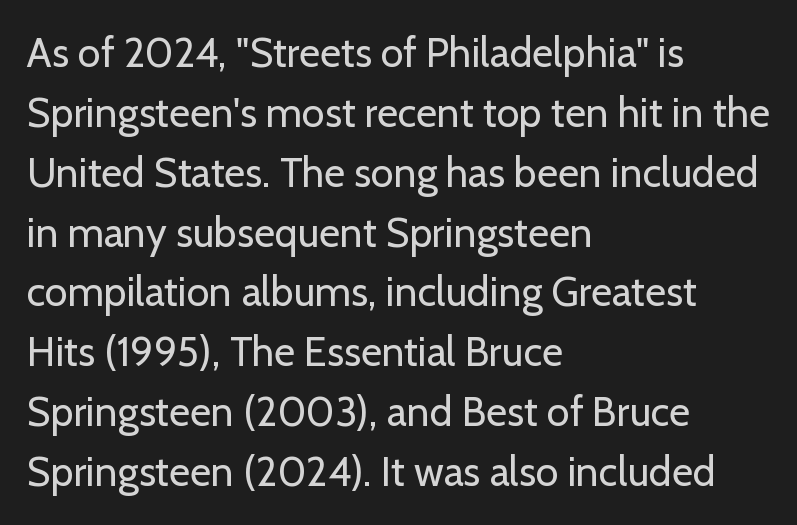
The image shows 41 px regular-weight sans-serif type, upright; set left-aligned, normal line spacing (1.46x), normal letter spacing, not underlined; low stroke contrast and a medium x-height.
